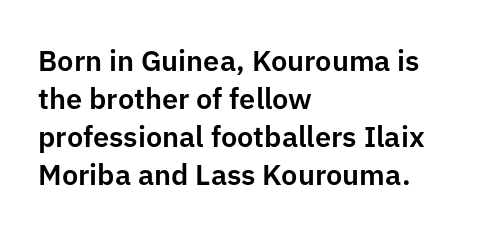
The image shows 29 px sans-serif type, upright; set left-aligned, normal line spacing (1.31x), normal letter spacing, not underlined; low stroke contrast and a medium x-height.
